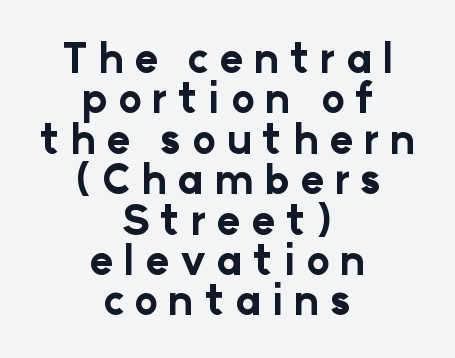
Q: Is the text bold? A: Yes.
Q: Is the text italic (slanted)? A: No, it is upright.
Q: Is the typeface a serif or a sans-serif typeface? A: Sans-serif.
Q: Is the text underlined? A: No.
Q: How is the paragraph aligned? A: Centered.
Q: Is the spacing between letters normal or unusually wide? A: Unusually wide.
Q: Is the spacing between lines tight, normal or loose? A: Tight.
Q: Width (condensed, normal, or wide)? A: Normal.
Q: Stroke contrast? A: Low.
Q: x-height? A: Medium.
Q: Monospaced? A: No.
